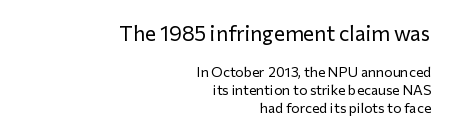
{"italic": "no", "bold": "no", "underline": "no", "align": "right", "line_spacing": "normal", "line_spacing_ratio": 1.26, "letter_spacing": "normal", "letter_spacing_em": 0.0, "larger_block": "first", "size_ratio": 1.5, "glyph_px": 21}
